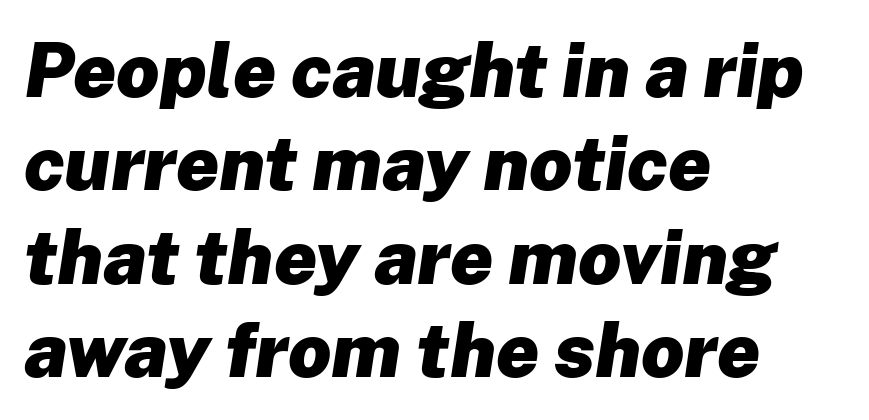
The image shows 76 px heavy type, italic (leaning right); set left-aligned, line spacing 1.23x, normal letter spacing, not underlined; low stroke contrast and a medium x-height.
